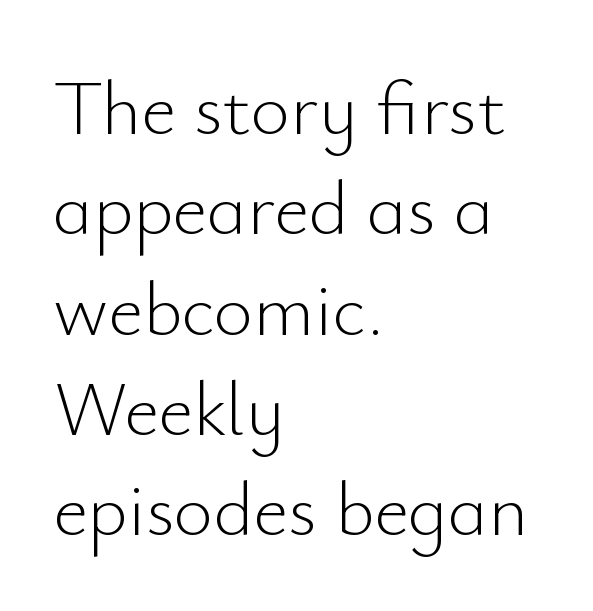
{"serif": "no", "italic": "no", "bold": "no", "weight": "light", "width": "normal", "stroke_contrast": "low", "x_height": "small", "monospaced": "no", "underline": "no", "align": "left", "line_spacing": "normal", "line_spacing_ratio": 1.32, "letter_spacing": "normal", "letter_spacing_em": 0.0, "glyph_px": 76}
